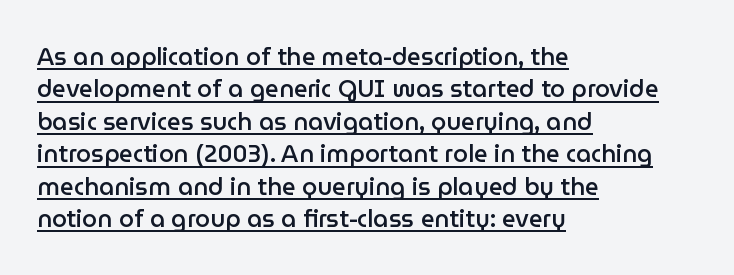
{"italic": "no", "bold": "semi", "underline": "yes", "align": "left", "line_spacing": "normal", "line_spacing_ratio": 1.35, "letter_spacing": "normal", "letter_spacing_em": 0.0, "glyph_px": 24}
